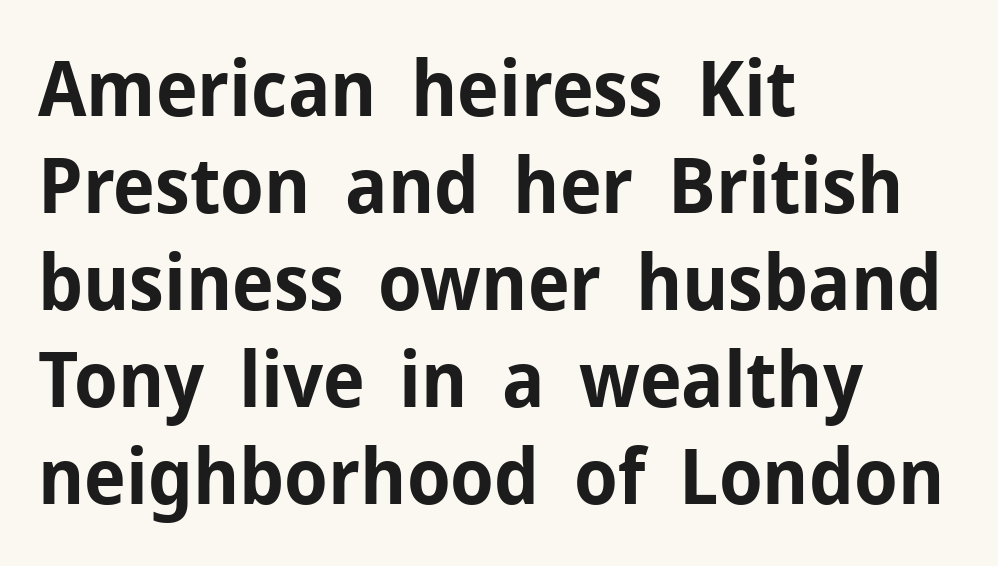
Q: Is the text bold? A: Yes.
Q: Is the text italic (slanted)? A: No, it is upright.
Q: Is the typeface a serif or a sans-serif typeface? A: Sans-serif.
Q: Is the text underlined? A: No.
Q: How is the paragraph aligned? A: Left-aligned.
Q: Is the spacing between letters normal or unusually wide? A: Normal.
Q: Is the spacing between lines tight, normal or loose? A: Normal.
Q: Width (condensed, normal, or wide)? A: Normal.
Q: Stroke contrast? A: Low.
Q: x-height? A: Medium.
Q: Monospaced? A: No.
